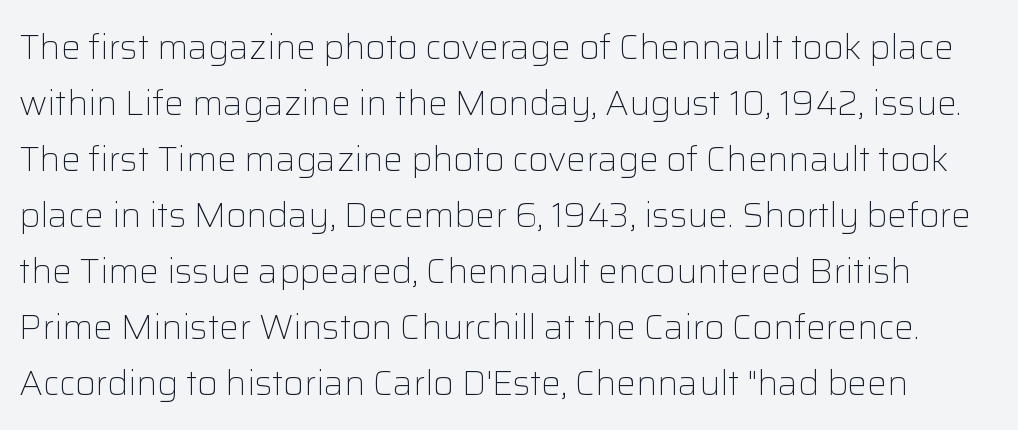
Q: Is the text bold? A: No.
Q: Is the text italic (slanted)? A: No, it is upright.
Q: Is the typeface a serif or a sans-serif typeface? A: Sans-serif.
Q: Is the text underlined? A: No.
Q: Is the spacing between letters normal or unusually wide? A: Normal.
Q: Is the spacing between lines tight, normal or loose? A: Normal.
Q: Width (condensed, normal, or wide)? A: Normal.
Q: Stroke contrast? A: Low.
Q: x-height? A: Medium.
Q: Monospaced? A: No.
